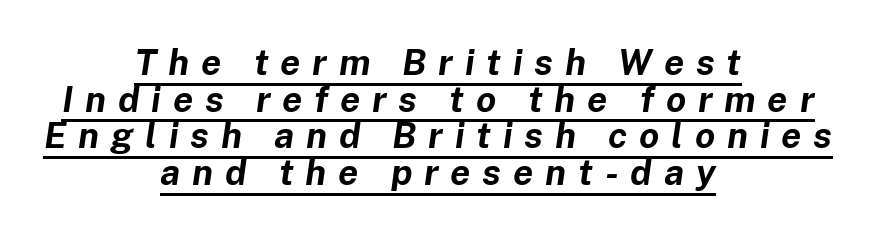
{"italic": "yes", "lean": "right", "slant_degrees": 8, "bold": "yes", "weight": "bold", "width": "normal", "stroke_contrast": "low", "x_height": "medium", "monospaced": "no", "underline": "yes", "align": "center", "line_spacing": "tight", "line_spacing_ratio": 1.02, "letter_spacing": "wide", "letter_spacing_em": 0.33, "glyph_px": 36}
